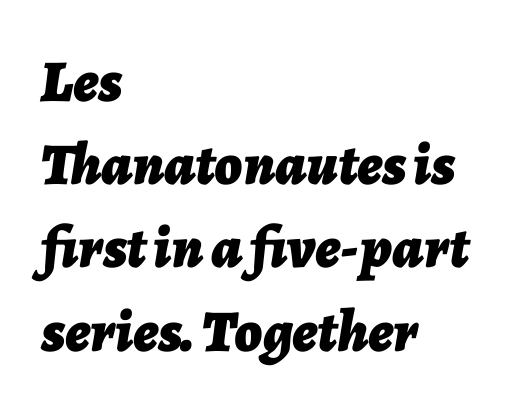
The image shows 59 px bold type, italic (leaning right); set left-aligned, normal line spacing (1.41x), normal letter spacing, not underlined; low stroke contrast and a medium x-height.
